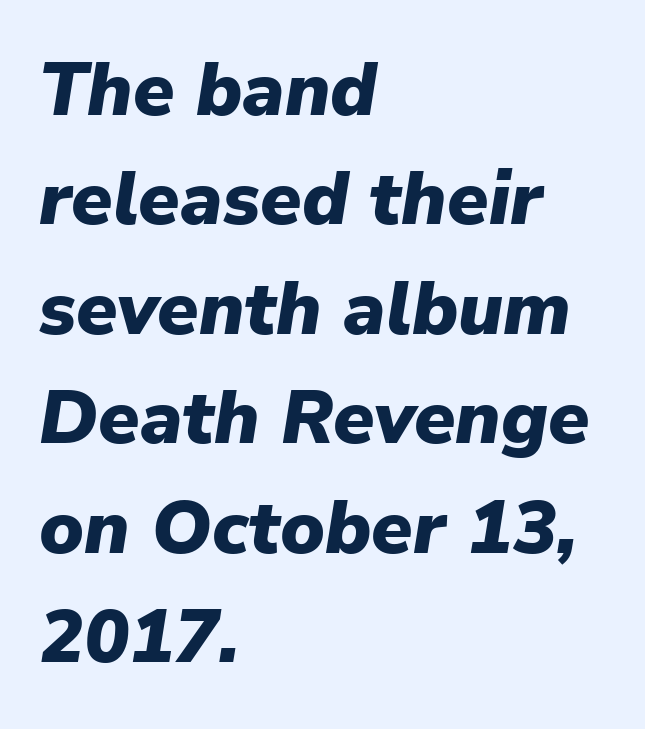
The image shows 75 px heavy type, italic (leaning right); set left-aligned, normal line spacing (1.46x), normal letter spacing, not underlined; low stroke contrast and a medium x-height.
